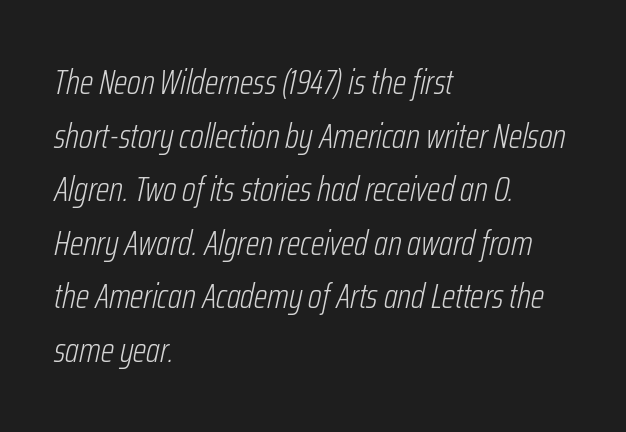
Q: Is the text bold? A: No.
Q: Is the text italic (slanted)? A: Yes, it leans right by about 12 degrees.
Q: Is the text underlined? A: No.
Q: How is the paragraph aligned? A: Left-aligned.
Q: Is the spacing between letters normal or unusually wide? A: Normal.
Q: Is the spacing between lines tight, normal or loose? A: Normal.
Q: Width (condensed, normal, or wide)? A: Condensed.
Q: Stroke contrast? A: Low.
Q: x-height? A: Medium.
Q: Monospaced? A: No.
